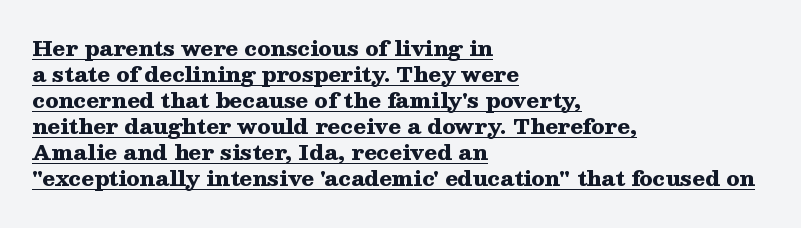
{"italic": "no", "bold": "yes", "underline": "yes", "align": "left", "line_spacing_ratio": 1.24, "letter_spacing": "normal", "letter_spacing_em": 0.0, "glyph_px": 21}
